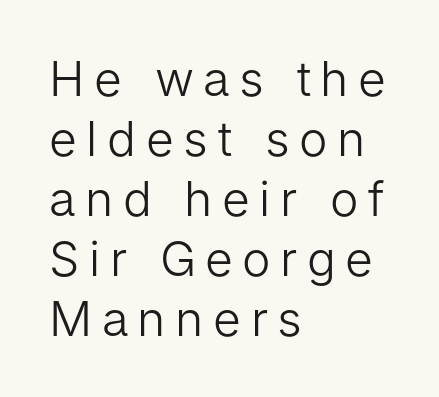
Stem width sits at or under what a default text font uses. This is sans-serif lettering, the kind often seen on screens and signage. Anything drawn beneath the words? Only blank space. These lines sit exactly where default settings would place them. It's the straight-up-and-down kind of type. Varying glyph widths throughout — classic text-font behaviour.
